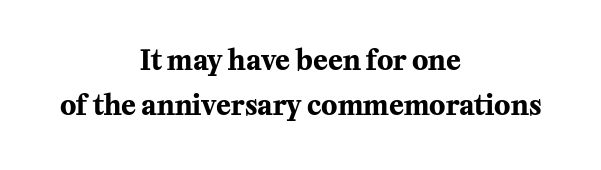
The image shows 27 px bold type, upright; set centered, normal line spacing (1.68x), normal letter spacing, not underlined.
